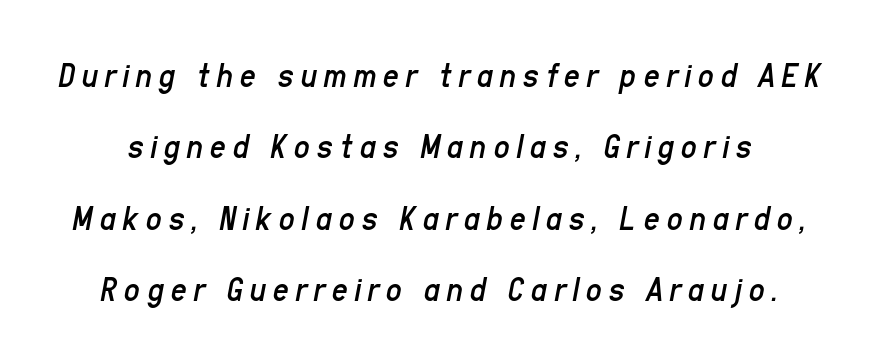
This is not heavy type; no bold has been used. Rows of type keep a wide berth in the vertical direction. Yep, that's italic — everything's leaning. The specimen omits any rule beneath the text block's lines.
